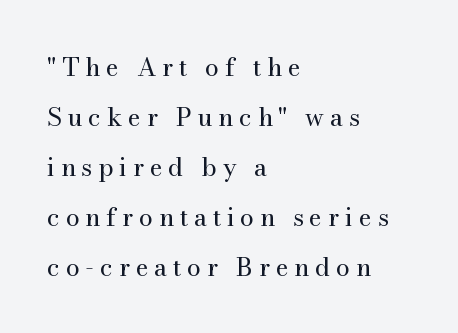
{"italic": "no", "bold": "no", "underline": "no", "align": "left", "line_spacing": "loose", "line_spacing_ratio": 2.0, "letter_spacing": "wide", "letter_spacing_em": 0.23, "glyph_px": 25}
